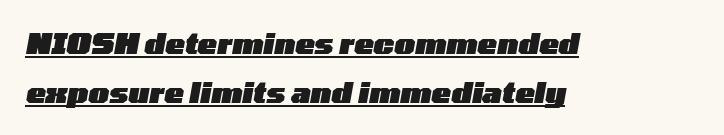
The image shows 29 px heavy, wide type, italic (leaning right); set left-aligned, normal line spacing (1.69x), normal letter spacing, underlined; low stroke contrast and a medium x-height.
